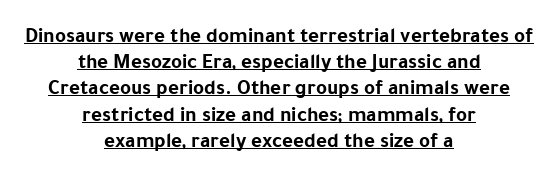
The line texture is even and compact thanks to regular tracking. Typeset on center — no edge is straight. Ascenders rise straight up at ninety degrees. A continuous stroke trails under the words, as in a hyperlink.
